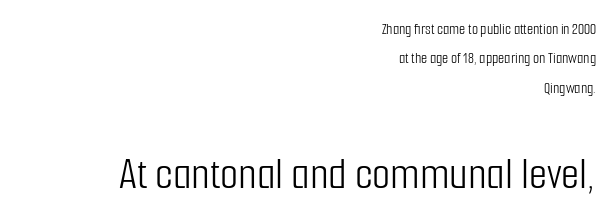
The image shows 47 px light, condensed sans-serif type, upright; set right-aligned, line spacing 1.84x, normal letter spacing, not underlined; the second (bottom) block is 2.94x larger; low stroke contrast and a medium x-height.
